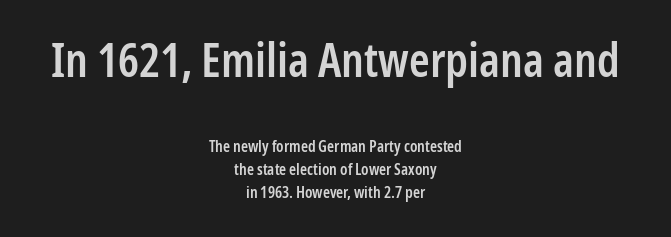
{"serif": "no", "italic": "no", "bold": "semi", "weight": "semibold", "width": "condensed", "stroke_contrast": "low", "x_height": "medium", "monospaced": "no", "underline": "no", "align": "center", "line_spacing": "normal", "line_spacing_ratio": 1.42, "letter_spacing": "normal", "letter_spacing_em": 0.0, "larger_block": "first", "size_ratio": 2.94, "glyph_px": 47}
